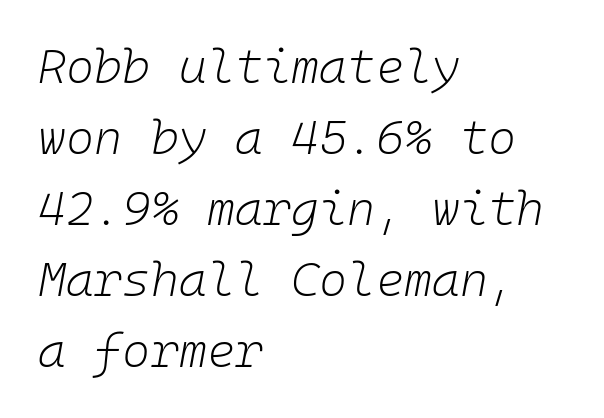
The image shows 48 px light type, italic (leaning right), monospaced; set left-aligned, normal line spacing (1.48x), normal letter spacing, not underlined; low stroke contrast and a medium x-height.
